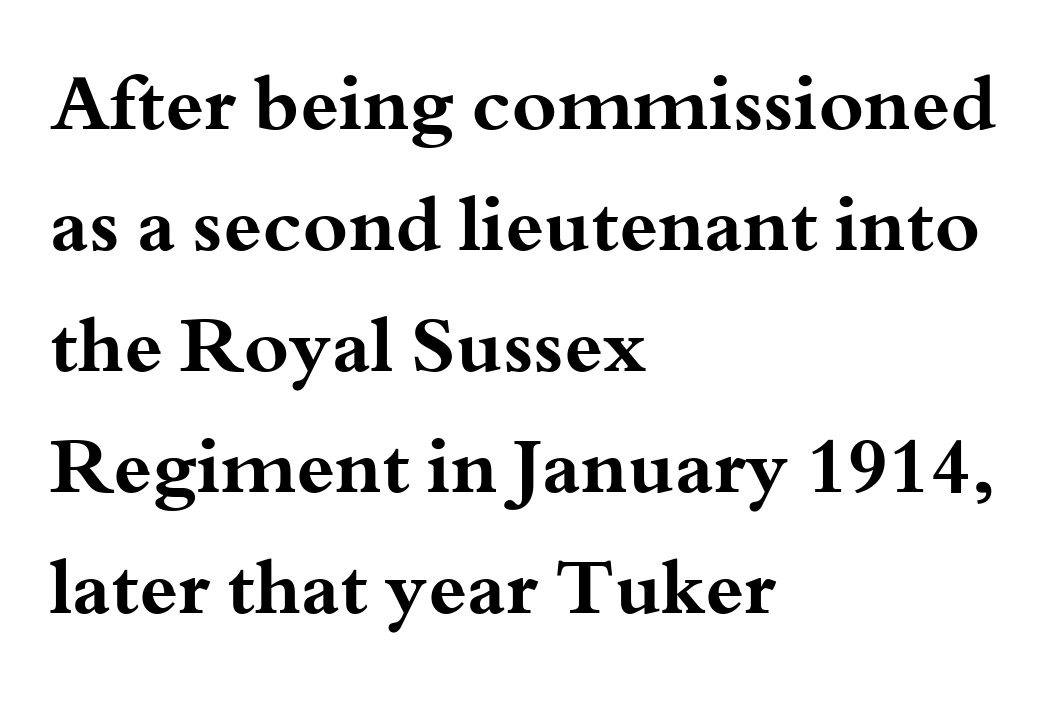
{"serif": "yes", "italic": "no", "bold": "yes", "weight": "bold", "width": "wide", "stroke_contrast": "medium", "x_height": "small", "monospaced": "no", "underline": "no", "align": "left", "line_spacing": "normal", "line_spacing_ratio": 1.57, "letter_spacing": "normal", "letter_spacing_em": 0.0, "glyph_px": 77}
